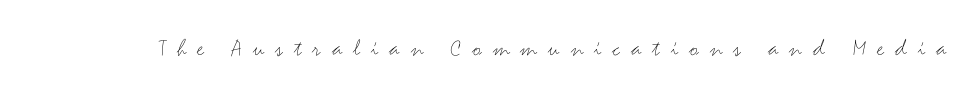
The image shows 25 px text type; set unusually wide letter spacing (+0.44 em), not underlined.
